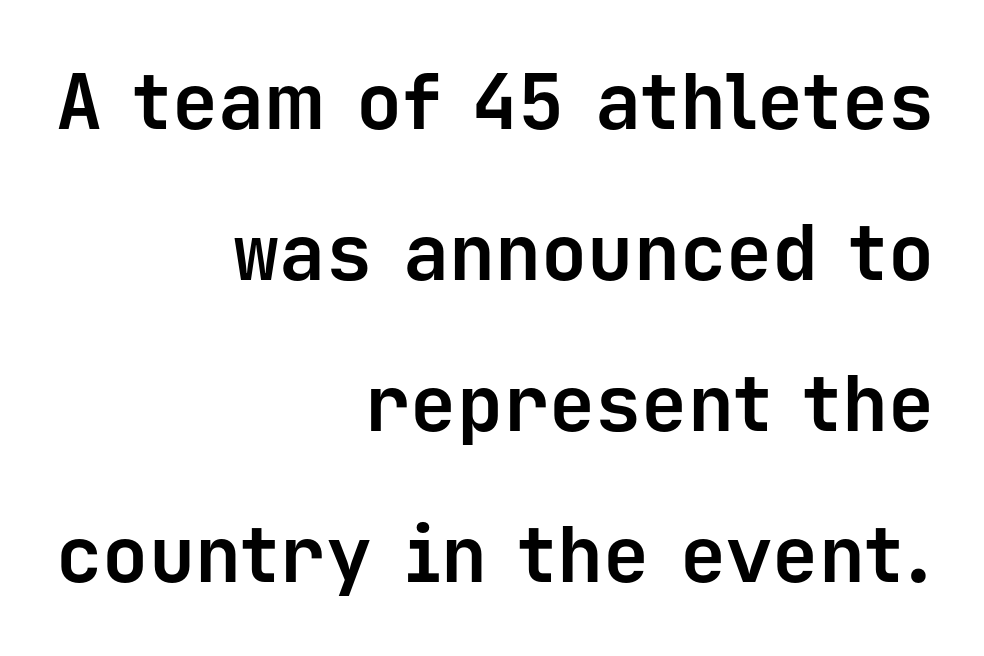
{"serif": "no", "italic": "no", "bold": "yes", "weight": "bold", "width": "normal", "stroke_contrast": "low", "x_height": "medium", "monospaced": "yes", "underline": "no", "align": "right", "line_spacing": "loose", "line_spacing_ratio": 1.96, "letter_spacing": "normal", "letter_spacing_em": 0.0, "glyph_px": 77}
